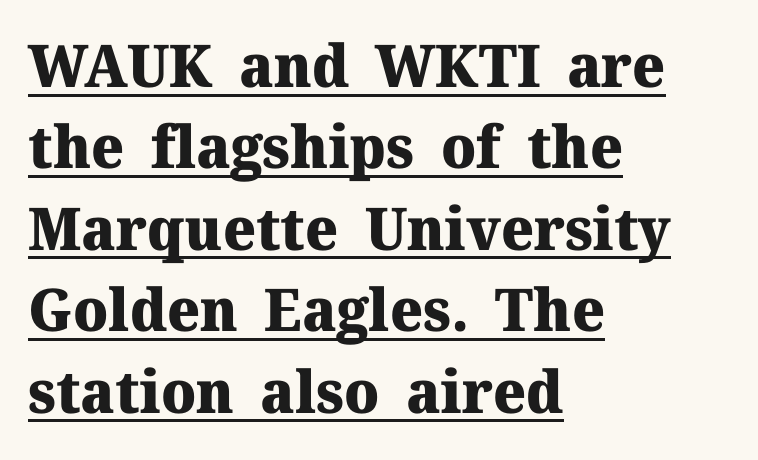
{"serif": "yes", "italic": "no", "bold": "yes", "weight": "heavy", "width": "normal", "stroke_contrast": "medium", "x_height": "medium", "monospaced": "no", "underline": "yes", "align": "left", "line_spacing": "normal", "line_spacing_ratio": 1.38, "letter_spacing": "normal", "letter_spacing_em": 0.0, "glyph_px": 59}
